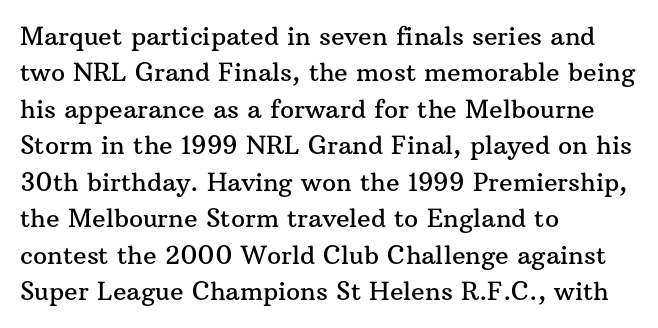
The image shows 25 px text type, upright; set left-aligned, normal line spacing (1.46x), normal letter spacing, not underlined.
